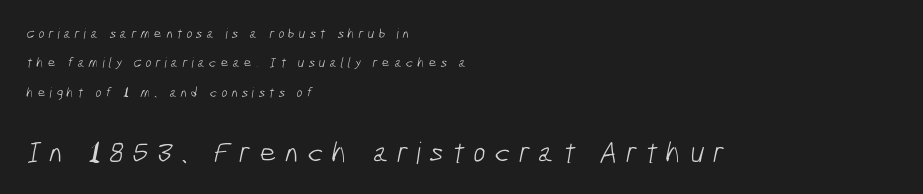
{"serif": "no", "bold": "no", "weight": "light", "width": "condensed", "stroke_contrast": "low", "x_height": "medium", "monospaced": "no", "underline": "no", "align": "left", "line_spacing": "loose", "line_spacing_ratio": 2.09, "letter_spacing": "wide", "letter_spacing_em": 0.28, "larger_block": "second", "size_ratio": 2.14, "glyph_px": 30}
